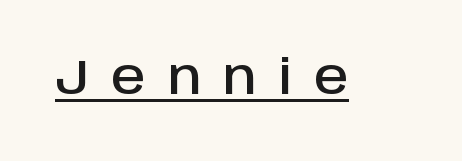
{"serif": "no", "italic": "no", "width": "normal", "stroke_contrast": "low", "x_height": "large", "monospaced": "no", "underline": "yes", "letter_spacing": "wide", "letter_spacing_em": 0.46, "glyph_px": 48}
